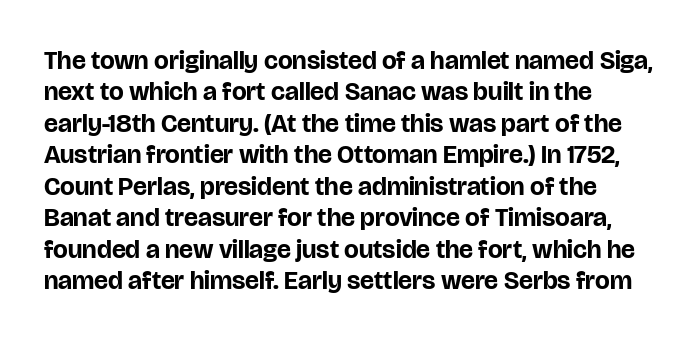
The image shows 26 px bold type, upright; set left-aligned, line spacing 1.21x, normal letter spacing, not underlined.
